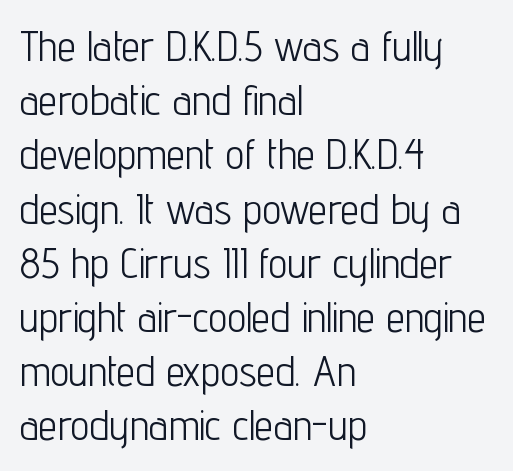
The image shows 42 px light, condensed sans-serif type, upright; set left-aligned, normal line spacing (1.29x), normal letter spacing, not underlined; low stroke contrast and a medium x-height.
